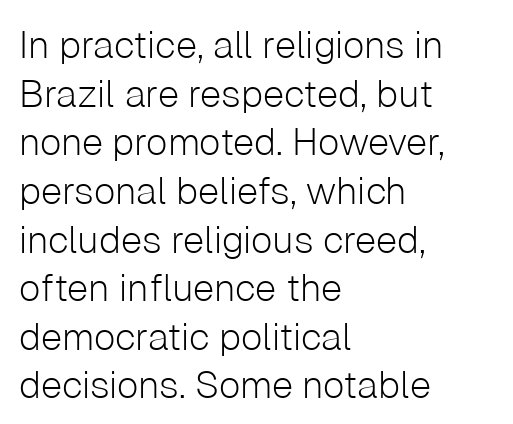
{"serif": "no", "italic": "no", "bold": "no", "weight": "light", "width": "normal", "stroke_contrast": "low", "x_height": "medium", "monospaced": "no", "underline": "no", "align": "left", "line_spacing": "normal", "line_spacing_ratio": 1.28, "letter_spacing": "normal", "letter_spacing_em": 0.0, "glyph_px": 38}
